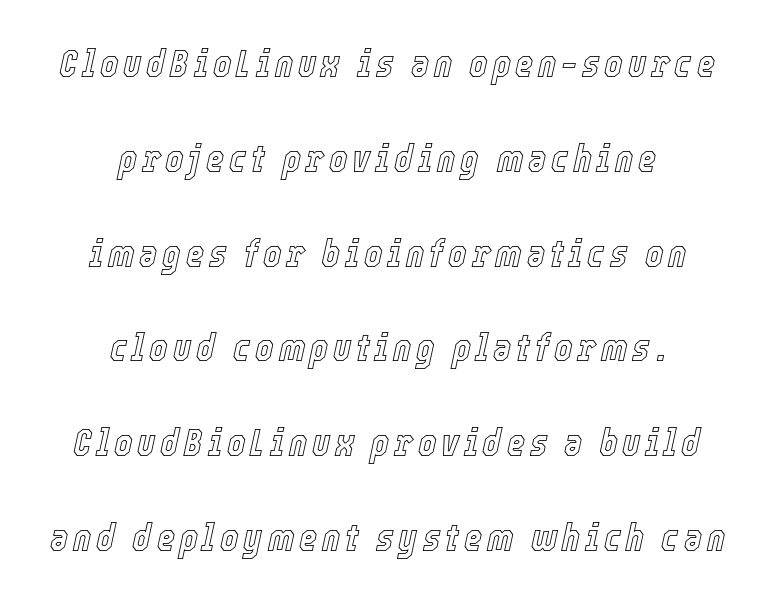
{"italic": "yes", "lean": "right", "slant_degrees": 12, "width": "condensed", "x_height": "medium", "monospaced": "no", "underline": "no", "align": "center", "line_spacing": "loose", "line_spacing_ratio": 2.43, "glyph_px": 39}
